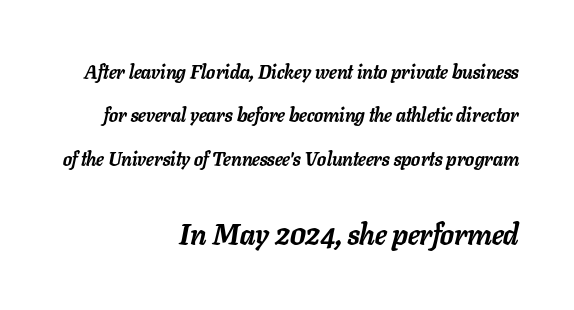
Teacher's note: observe the even right margin — that is flush-right alignment. Is the type bold? Yes — the strokes are clearly thick and heavy. Words float on clear page, feet unadorned. Yep, that's italic — everything's leaning.
